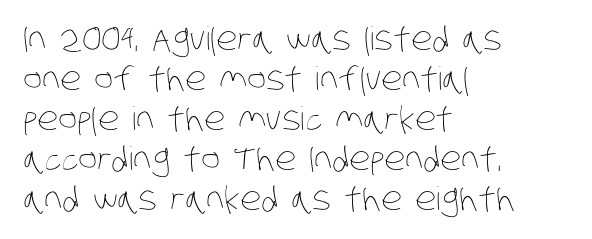
The image shows 32 px thin, condensed type; set left-aligned, normal line spacing (1.25x), normal letter spacing, not underlined; low stroke contrast and a large x-height.
